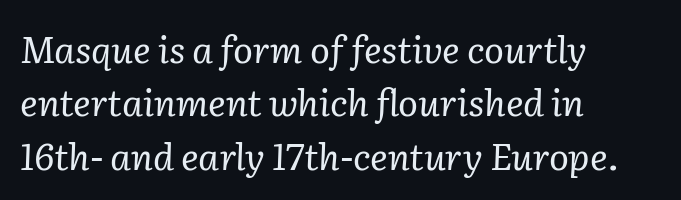
{"serif": "yes", "italic": "yes", "lean": "right", "slant_degrees": 2, "bold": "no", "weight": "regular", "width": "normal", "stroke_contrast": "low", "x_height": "medium", "monospaced": "no", "underline": "no", "align": "left", "line_spacing": "normal", "line_spacing_ratio": 1.44, "letter_spacing": "normal", "letter_spacing_em": 0.0, "glyph_px": 37}
